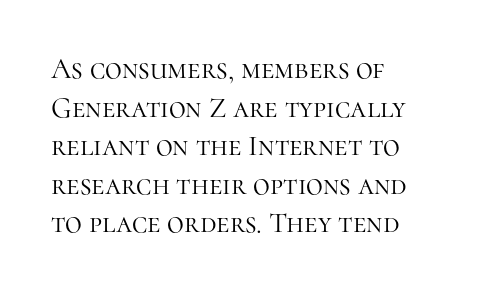
The image shows 29 px light serif type, upright; set left-aligned, normal line spacing (1.33x), normal letter spacing, not underlined; high stroke contrast and a medium x-height.
